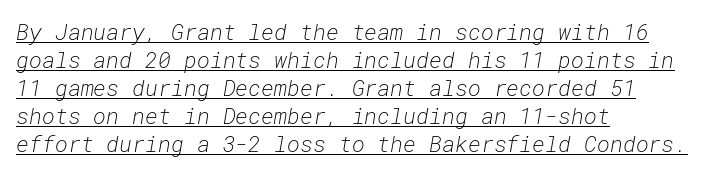
Q: Is the text bold? A: No.
Q: Is the text italic (slanted)? A: Yes, it leans right by about 10 degrees.
Q: Is the text underlined? A: Yes.
Q: How is the paragraph aligned? A: Left-aligned.
Q: Is the spacing between letters normal or unusually wide? A: Normal.
Q: Is the spacing between lines tight, normal or loose? A: Normal.
